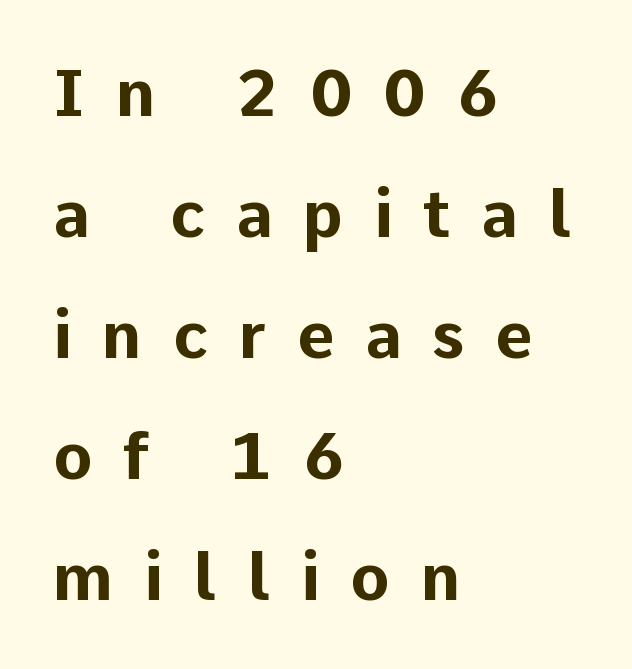
The image shows 65 px bold sans-serif type, upright; set left-aligned, line spacing 1.86x, unusually wide letter spacing (+0.47 em), not underlined; low stroke contrast and a medium x-height.
